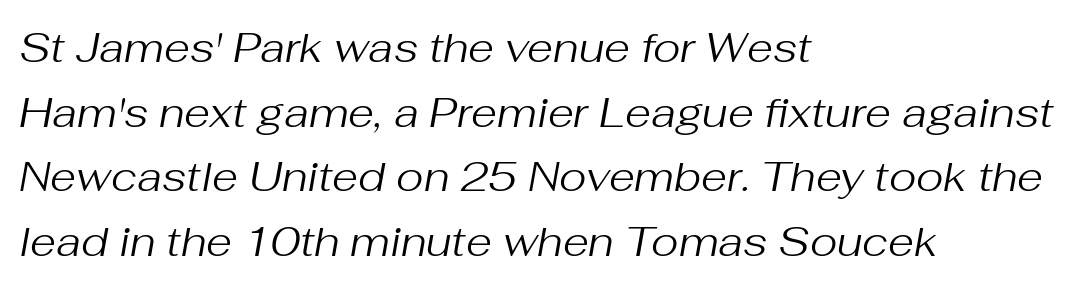
Q: Is the text bold? A: No.
Q: Is the text italic (slanted)? A: Yes, it leans right by about 10 degrees.
Q: Is the text underlined? A: No.
Q: How is the paragraph aligned? A: Left-aligned.
Q: Is the spacing between letters normal or unusually wide? A: Normal.
Q: Is the spacing between lines tight, normal or loose? A: Normal.
Q: Width (condensed, normal, or wide)? A: Normal.
Q: Stroke contrast? A: Medium.
Q: x-height? A: Medium.
Q: Monospaced? A: No.
